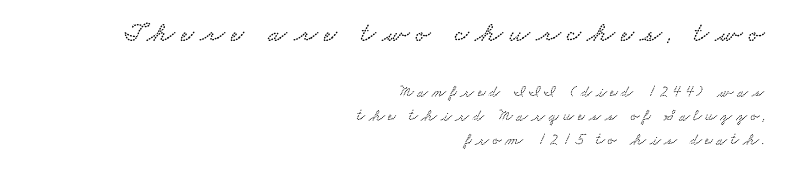
{"serif": "yes", "width": "wide", "stroke_contrast": "low", "x_height": "small", "monospaced": "no", "underline": "no", "align": "right", "line_spacing": "normal", "line_spacing_ratio": 1.49, "letter_spacing": "wide", "letter_spacing_em": 0.23, "larger_block": "first", "size_ratio": 1.75, "glyph_px": 28}
